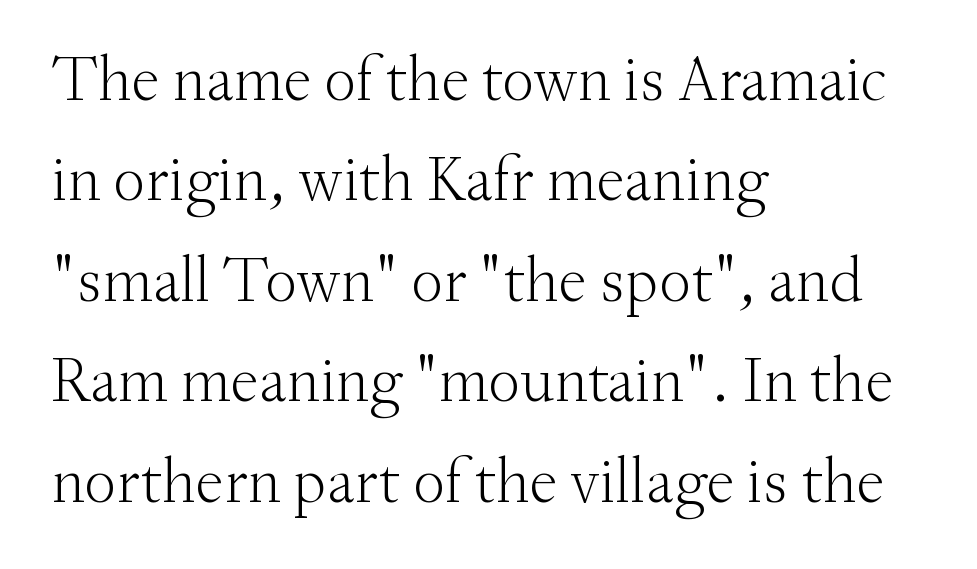
{"serif": "yes", "italic": "no", "bold": "no", "weight": "light", "width": "normal", "stroke_contrast": "medium", "x_height": "small", "monospaced": "no", "underline": "no", "align": "left", "line_spacing": "normal", "line_spacing_ratio": 1.57, "letter_spacing": "normal", "letter_spacing_em": 0.0, "glyph_px": 64}
